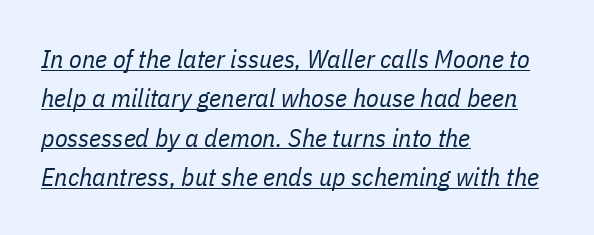
Underline: present. A classic flush-left, rag-right setting is used for this passage. Nothing unusual about the tracking: characters are spaced as the font intends. Vertically, the passage feels balanced, rows spaced as you'd expect.
